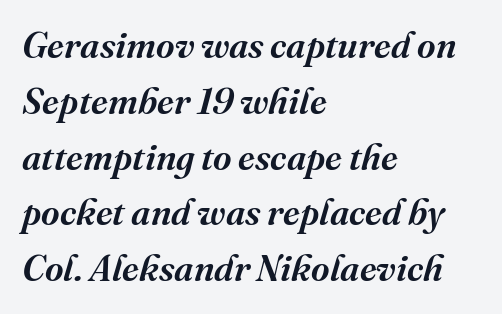
{"serif": "yes", "italic": "yes", "lean": "right", "slant_degrees": 16, "bold": "semi", "weight": "semibold", "width": "normal", "stroke_contrast": "medium", "x_height": "medium", "monospaced": "no", "underline": "no", "align": "left", "line_spacing": "normal", "line_spacing_ratio": 1.55, "letter_spacing": "normal", "letter_spacing_em": 0.0, "glyph_px": 36}
